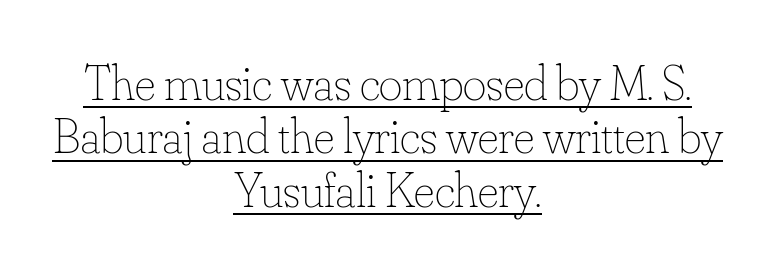
The image shows 50 px thin type, upright; set centered, tight line spacing (1.07x), normal letter spacing, underlined; low stroke contrast and a small x-height.
